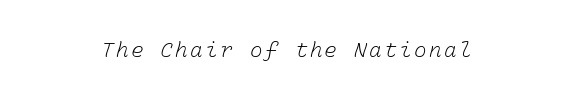
The specimen omits any rule beneath the text block's lines. No heavy texture on the line: the type isn't bold. Where is the straight margin? There isn't one; the lines are centered.
